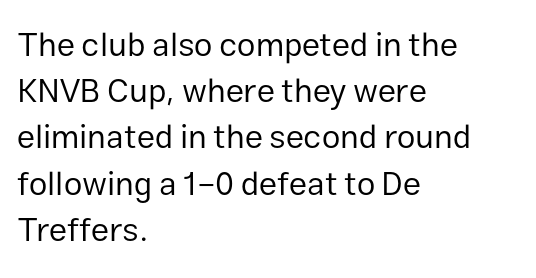
Q: Is the text bold? A: No.
Q: Is the text italic (slanted)? A: No, it is upright.
Q: Is the typeface a serif or a sans-serif typeface? A: Sans-serif.
Q: Is the text underlined? A: No.
Q: How is the paragraph aligned? A: Left-aligned.
Q: Is the spacing between letters normal or unusually wide? A: Normal.
Q: Is the spacing between lines tight, normal or loose? A: Normal.
Q: Width (condensed, normal, or wide)? A: Normal.
Q: Stroke contrast? A: Low.
Q: x-height? A: Medium.
Q: Monospaced? A: No.
